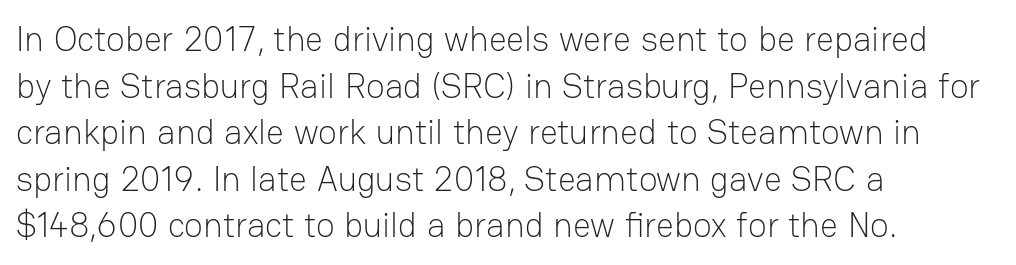
Q: Is the text bold? A: No.
Q: Is the text italic (slanted)? A: No, it is upright.
Q: Is the typeface a serif or a sans-serif typeface? A: Sans-serif.
Q: Is the text underlined? A: No.
Q: How is the paragraph aligned? A: Left-aligned.
Q: Is the spacing between letters normal or unusually wide? A: Normal.
Q: Is the spacing between lines tight, normal or loose? A: Normal.
Q: Width (condensed, normal, or wide)? A: Normal.
Q: Stroke contrast? A: Low.
Q: x-height? A: Medium.
Q: Monospaced? A: No.
